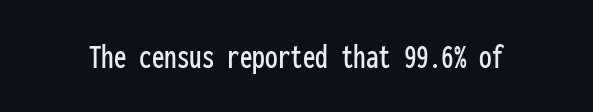
Tracking here is standard; glyphs follow each other at the usual distance. Any mark beneath the type? The region is blank. A sans-serif font was chosen for this passage. Is this a fixed-width face? Yes — each glyph sits in an identical cell. If you drew a line through each stem, it would be perfectly vertical.
